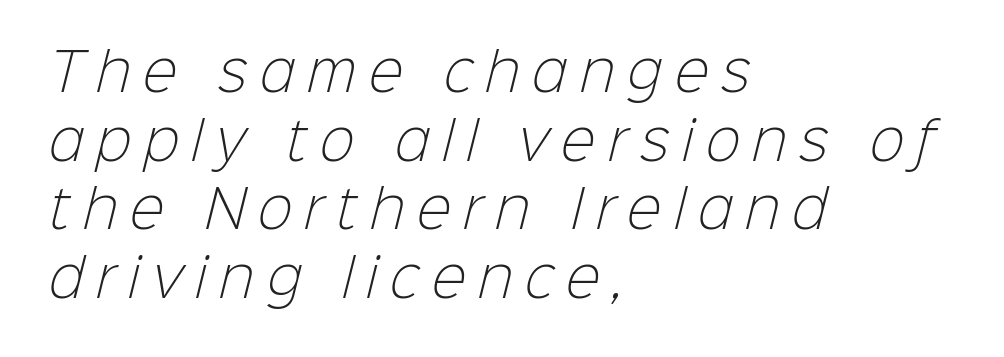
The tracking jumps out immediately: characters are airy and widely separated. No letter is thick-stroked: the sample isn't bold. Underline: absent. The typesetter chose a ragged-right arrangement here. Summary of vertical rhythm: regular, with standard interline spacing. This is sans-serif lettering, the kind often seen on screens and signage.
